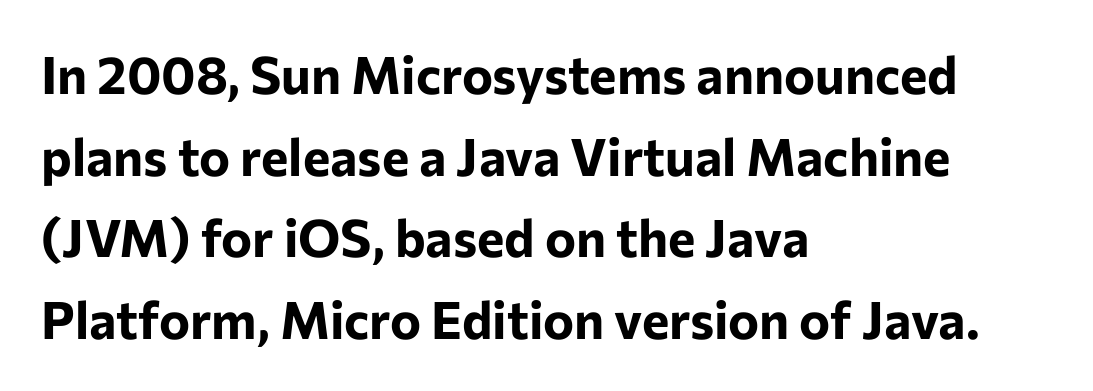
Q: Is the text bold? A: Yes.
Q: Is the text italic (slanted)? A: No, it is upright.
Q: Is the typeface a serif or a sans-serif typeface? A: Sans-serif.
Q: Is the text underlined? A: No.
Q: How is the paragraph aligned? A: Left-aligned.
Q: Is the spacing between letters normal or unusually wide? A: Normal.
Q: Is the spacing between lines tight, normal or loose? A: Normal.
Q: Width (condensed, normal, or wide)? A: Normal.
Q: Stroke contrast? A: Low.
Q: x-height? A: Medium.
Q: Monospaced? A: No.
